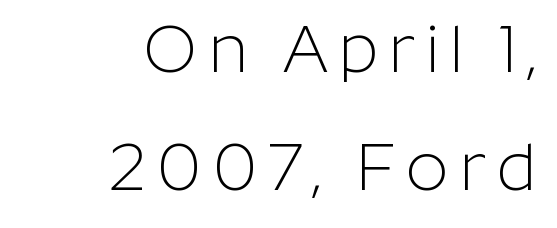
Q: Is the text bold? A: No.
Q: Is the text italic (slanted)? A: No, it is upright.
Q: Is the typeface a serif or a sans-serif typeface? A: Sans-serif.
Q: Is the text underlined? A: No.
Q: How is the paragraph aligned? A: Right-aligned.
Q: Width (condensed, normal, or wide)? A: Normal.
Q: Stroke contrast? A: Low.
Q: x-height? A: Medium.
Q: Monospaced? A: No.
